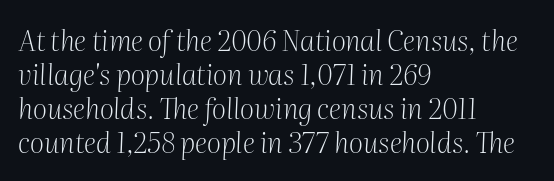
The image shows 28 px light serif type, italic (leaning right); set left-aligned, line spacing 1.22x, normal letter spacing, not underlined; medium stroke contrast and a medium x-height.
